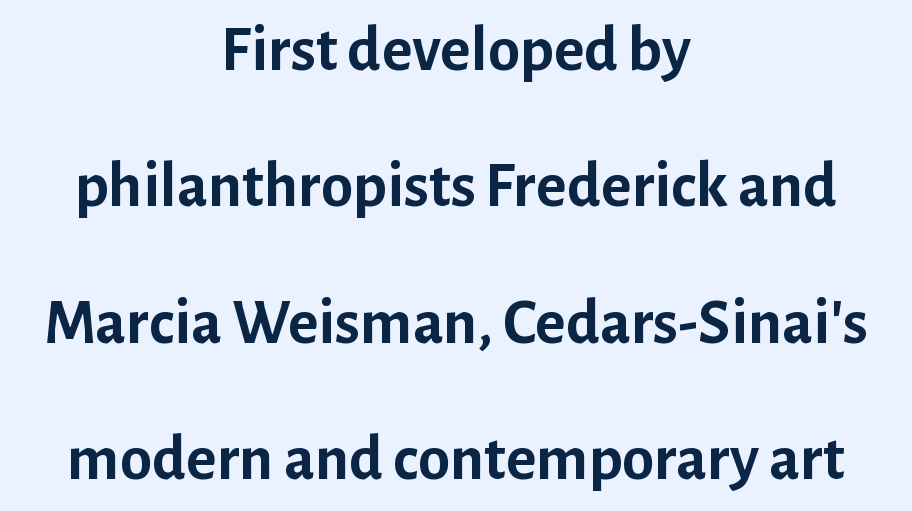
Q: Is the text bold? A: Yes.
Q: Is the text italic (slanted)? A: No, it is upright.
Q: Is the typeface a serif or a sans-serif typeface? A: Sans-serif.
Q: Is the text underlined? A: No.
Q: How is the paragraph aligned? A: Centered.
Q: Is the spacing between letters normal or unusually wide? A: Normal.
Q: Is the spacing between lines tight, normal or loose? A: Loose.
Q: Width (condensed, normal, or wide)? A: Normal.
Q: Stroke contrast? A: Low.
Q: x-height? A: Medium.
Q: Monospaced? A: No.
